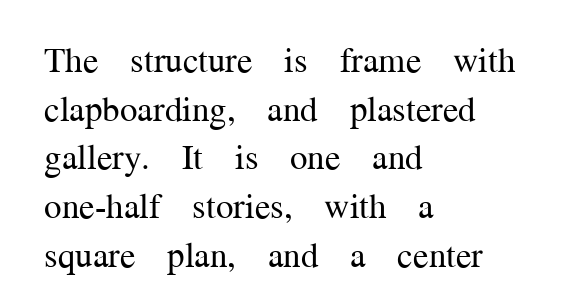
{"serif": "yes", "italic": "no", "bold": "no", "weight": "regular", "width": "normal", "stroke_contrast": "medium", "x_height": "medium", "monospaced": "no", "underline": "no", "align": "left", "line_spacing": "normal", "line_spacing_ratio": 1.39, "letter_spacing": "normal", "letter_spacing_em": 0.0, "glyph_px": 35}
